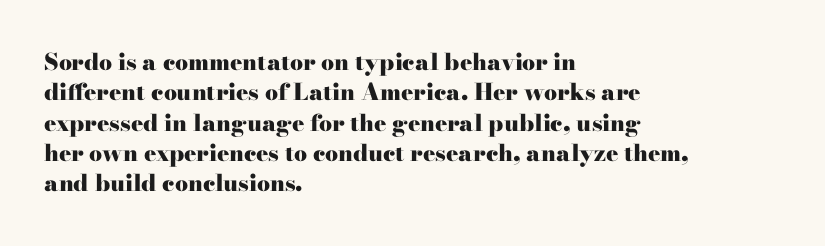
{"italic": "no", "bold": "yes", "underline": "no", "align": "left", "line_spacing": "normal", "line_spacing_ratio": 1.32, "letter_spacing": "normal", "letter_spacing_em": 0.0, "glyph_px": 23}
